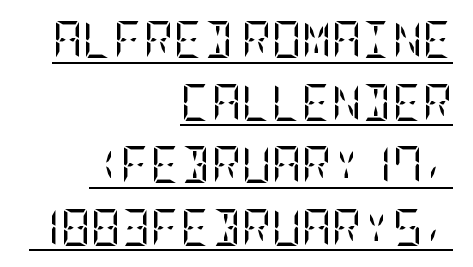
Q: Is the text bold? A: No.
Q: Is the text italic (slanted)? A: No, it is upright.
Q: Is the typeface a serif or a sans-serif typeface? A: Serif.
Q: Is the text underlined? A: Yes.
Q: How is the paragraph aligned? A: Right-aligned.
Q: Is the spacing between letters normal or unusually wide? A: Normal.
Q: Is the spacing between lines tight, normal or loose? A: Normal.
Q: Width (condensed, normal, or wide)? A: Condensed.
Q: Stroke contrast? A: Low.
Q: x-height? A: Large.
